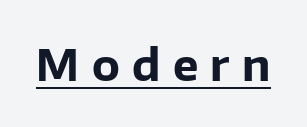
The image shows 43 px bold sans-serif type, upright; set unusually wide letter spacing (+0.29 em), underlined; low stroke contrast and a medium x-height.
